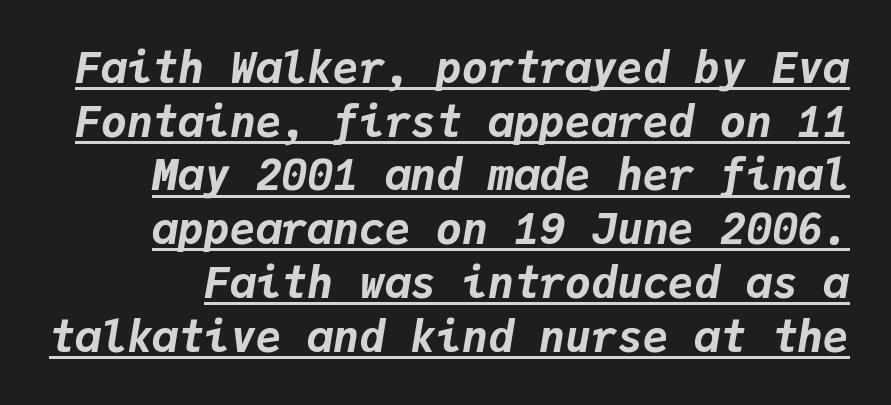
{"italic": "yes", "lean": "right", "slant_degrees": 9, "bold": "yes", "weight": "bold", "width": "normal", "stroke_contrast": "low", "x_height": "medium", "monospaced": "yes", "underline": "yes", "line_spacing": "normal", "line_spacing_ratio": 1.25, "letter_spacing": "normal", "letter_spacing_em": 0.0, "glyph_px": 43}
